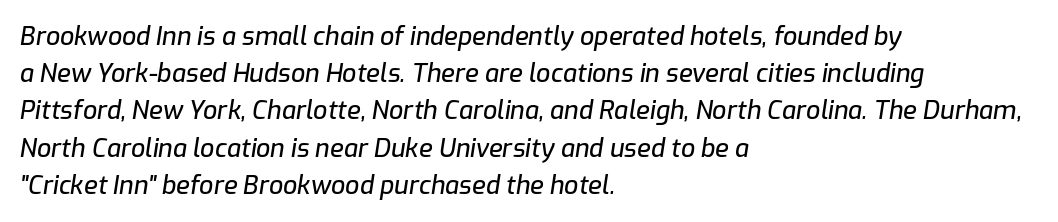
{"italic": "yes", "lean": "right", "slant_degrees": 9, "underline": "no", "align": "left", "line_spacing": "normal", "line_spacing_ratio": 1.49, "letter_spacing": "normal", "letter_spacing_em": 0.0, "glyph_px": 25}
